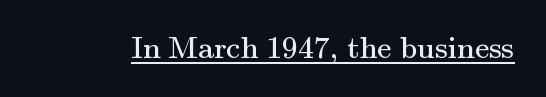
The image shows 32 px regular-weight serif type, upright; set normal letter spacing, underlined; medium stroke contrast and a small x-height.
